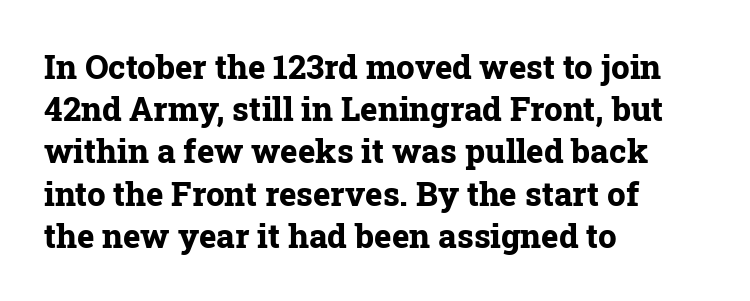
The image shows 33 px bold serif type, upright; set left-aligned, normal line spacing (1.28x), normal letter spacing, not underlined; low stroke contrast and a medium x-height.
